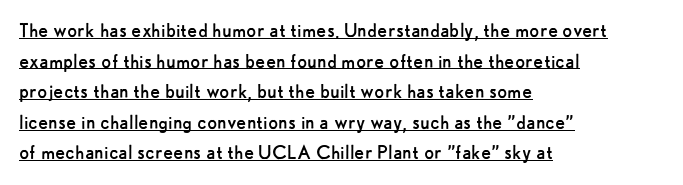
The image shows 23 px text type, upright; set left-aligned, normal line spacing (1.33x), normal letter spacing, underlined.
